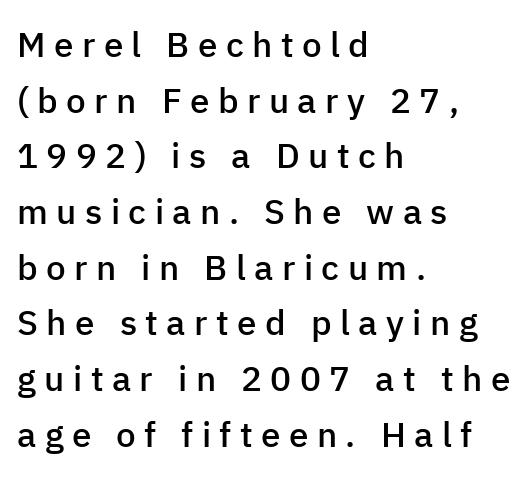
{"serif": "no", "italic": "no", "bold": "semi", "weight": "semibold", "width": "normal", "stroke_contrast": "low", "x_height": "medium", "monospaced": "no", "underline": "no", "align": "left", "line_spacing": "normal", "line_spacing_ratio": 1.59, "letter_spacing": "wide", "letter_spacing_em": 0.24, "glyph_px": 35}
